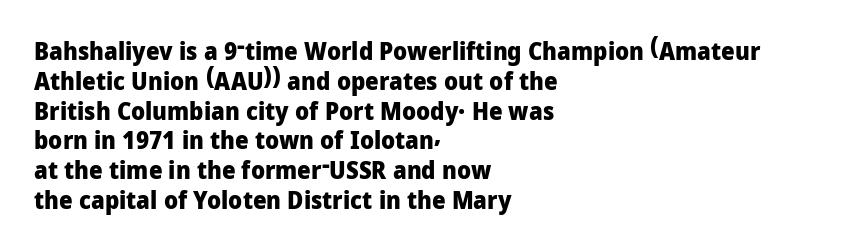
{"italic": "no", "bold": "yes", "underline": "no", "align": "left", "line_spacing_ratio": 1.24, "letter_spacing": "normal", "letter_spacing_em": 0.0, "glyph_px": 24}
